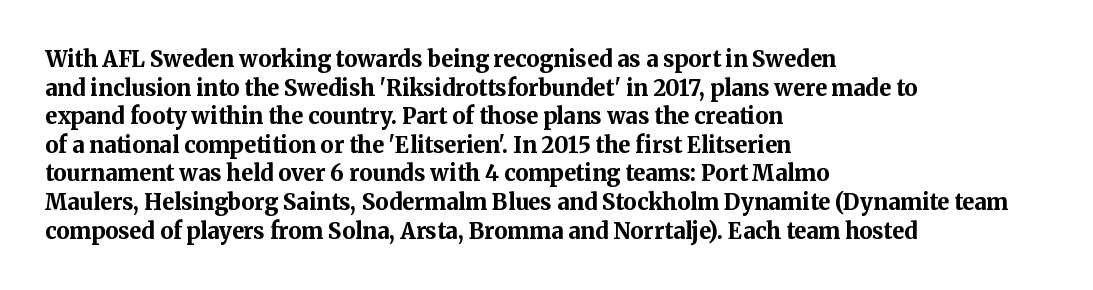
Teacher's note: observe the even left margin — that is flush-left alignment. You can tell it's not italic because the verticals are truly vertical. Words float on clear page, feet unadorned. The letterforms sit shoulder to shoulder at normal distance.
